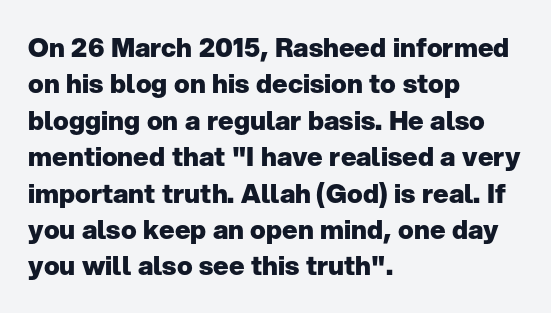
Characters remain perfectly vertical along every line. The passage is arranged the way most books set body copy — flush left. These lines sit exactly where default settings would place them. Nobody touched the tracking dial on this one. Descender tails drop into unmarked territory. Is the type bold? Yes — the strokes are clearly thick and heavy.
